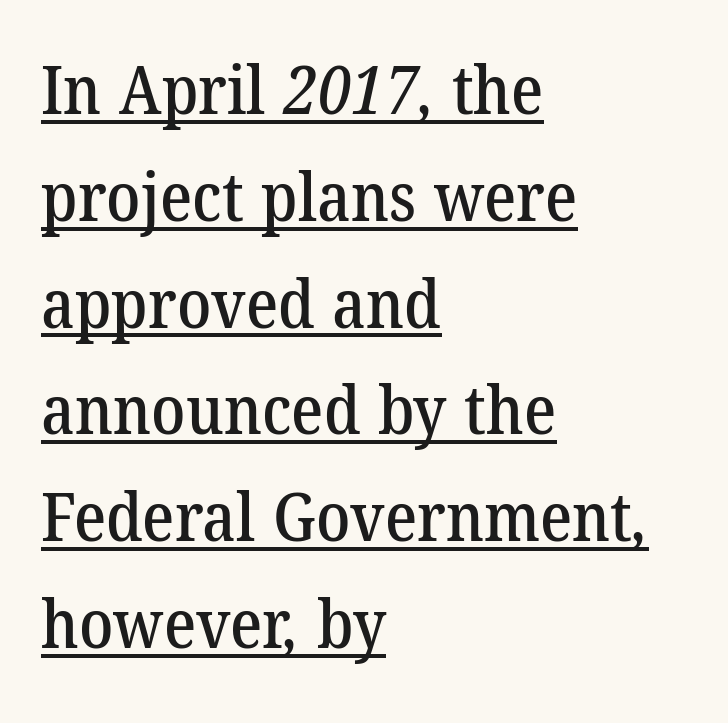
The rows are spaced the way most documents space them. No extra tracking has been applied to these lines. Do the characters align in a grid? No, the font is proportional. Line beginnings align vertically; line endings do not. Emphasis is given by a line drawn under the lettering. The typeface chosen for these lines features serifs.
